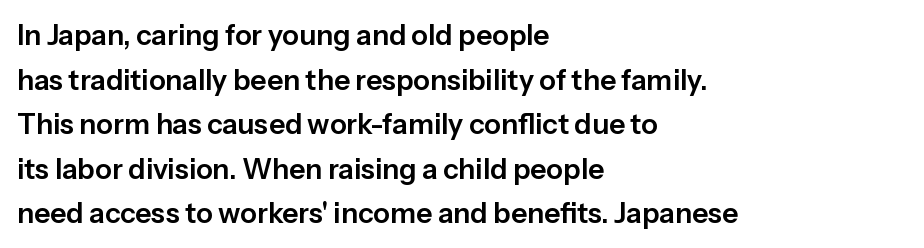
{"serif": "no", "italic": "no", "width": "normal", "stroke_contrast": "low", "x_height": "medium", "monospaced": "no", "underline": "no", "align": "left", "line_spacing": "normal", "line_spacing_ratio": 1.59, "letter_spacing": "normal", "letter_spacing_em": 0.0, "glyph_px": 28}
